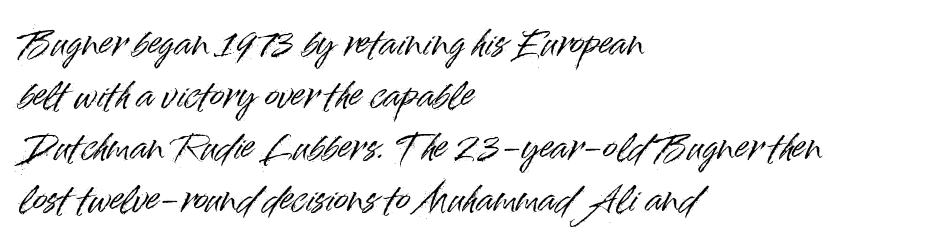
{"serif": "no", "width": "normal", "stroke_contrast": "high", "x_height": "small", "monospaced": "no", "underline": "no", "align": "left", "line_spacing": "normal", "line_spacing_ratio": 1.53, "letter_spacing": "normal", "letter_spacing_em": 0.0, "glyph_px": 34}
